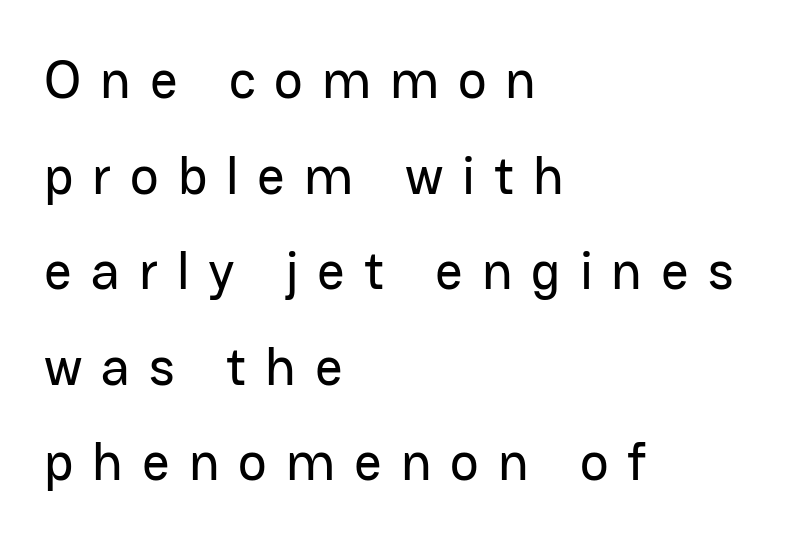
Q: Is the text italic (slanted)? A: No, it is upright.
Q: Is the typeface a serif or a sans-serif typeface? A: Sans-serif.
Q: Is the text underlined? A: No.
Q: How is the paragraph aligned? A: Left-aligned.
Q: Is the spacing between letters normal or unusually wide? A: Unusually wide.
Q: Width (condensed, normal, or wide)? A: Normal.
Q: Stroke contrast? A: Low.
Q: x-height? A: Medium.
Q: Monospaced? A: No.
